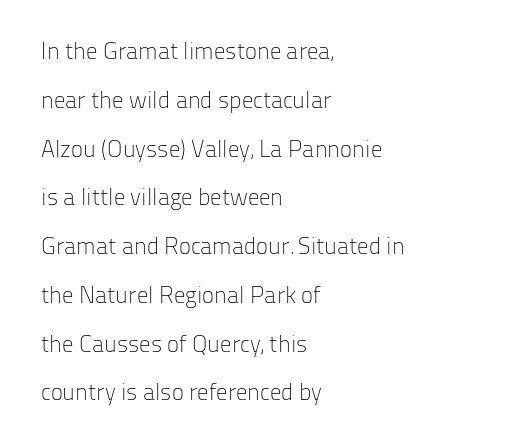
Q: Is the text bold? A: No.
Q: Is the text italic (slanted)? A: No, it is upright.
Q: Is the text underlined? A: No.
Q: How is the paragraph aligned? A: Left-aligned.
Q: Is the spacing between letters normal or unusually wide? A: Normal.
Q: Is the spacing between lines tight, normal or loose? A: Loose.
